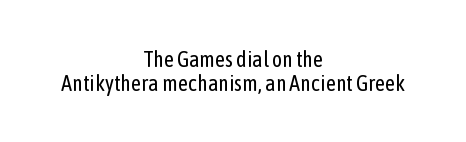
Tracking here is standard; glyphs follow each other at the usual distance. Weight class: somewhere from thin through regular. In terms of leading, this rendering errs on the cramped side. The setting favours the middle, as headings and verse often do.
